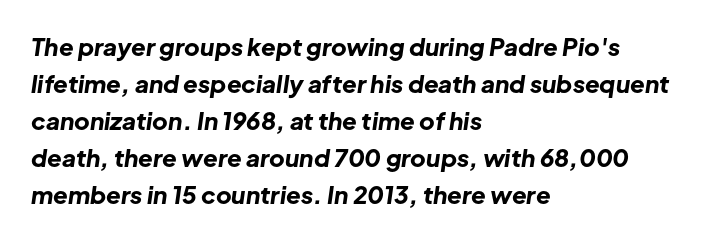
The image shows 24 px bold type, italic (leaning right); set left-aligned, normal line spacing (1.54x), normal letter spacing, not underlined.
